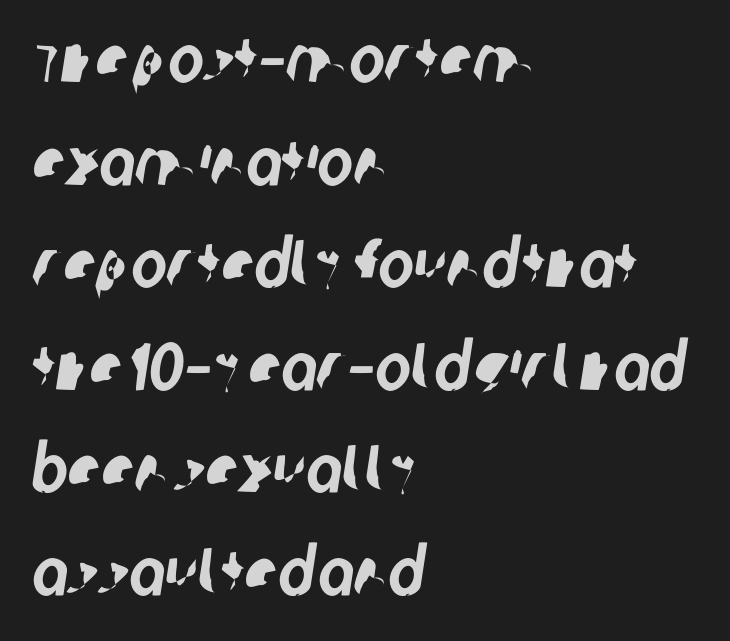
The image shows 67 px condensed sans-serif type; set left-aligned, normal line spacing (1.53x), normal letter spacing, not underlined; low stroke contrast and a large x-height.
